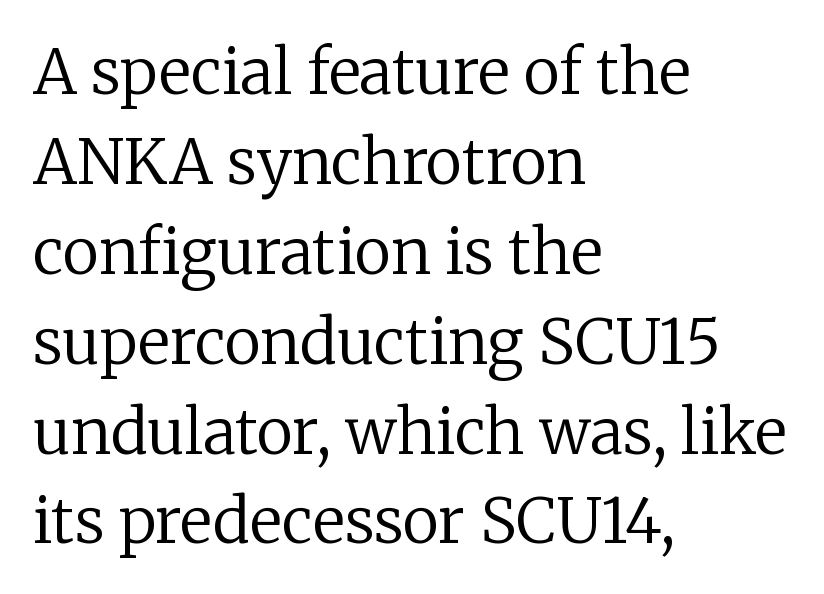
{"serif": "yes", "italic": "no", "bold": "no", "weight": "regular", "width": "normal", "stroke_contrast": "low", "x_height": "medium", "monospaced": "no", "underline": "no", "align": "left", "line_spacing": "normal", "line_spacing_ratio": 1.45, "letter_spacing": "normal", "letter_spacing_em": 0.0, "glyph_px": 62}
